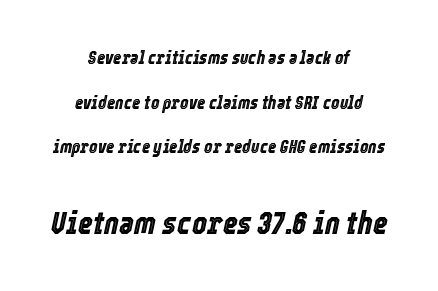
The image shows 32 px condensed type, italic (leaning right); set centered, loose line spacing (2.48x), normal letter spacing, not underlined; the second (bottom) block is 1.78x larger; a medium x-height.
